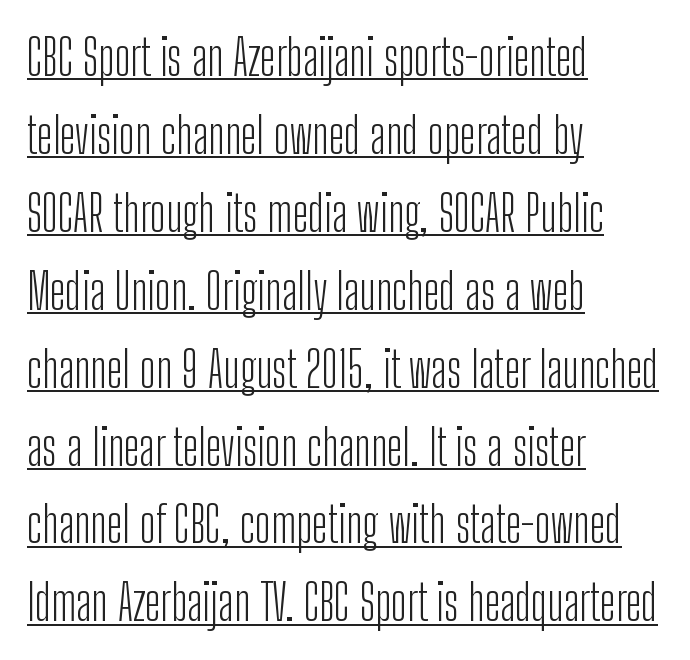
Q: Is the text bold? A: No.
Q: Is the text italic (slanted)? A: No, it is upright.
Q: Is the typeface a serif or a sans-serif typeface? A: Sans-serif.
Q: Is the text underlined? A: Yes.
Q: How is the paragraph aligned? A: Left-aligned.
Q: Is the spacing between letters normal or unusually wide? A: Normal.
Q: Is the spacing between lines tight, normal or loose? A: Normal.
Q: Width (condensed, normal, or wide)? A: Condensed.
Q: Stroke contrast? A: Low.
Q: x-height? A: Medium.
Q: Monospaced? A: No.
